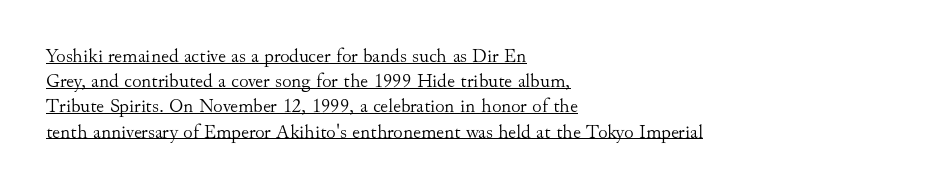
Q: Is the text bold? A: No.
Q: Is the text italic (slanted)? A: No, it is upright.
Q: Is the text underlined? A: Yes.
Q: How is the paragraph aligned? A: Left-aligned.
Q: Is the spacing between letters normal or unusually wide? A: Normal.
Q: Is the spacing between lines tight, normal or loose? A: Normal.
